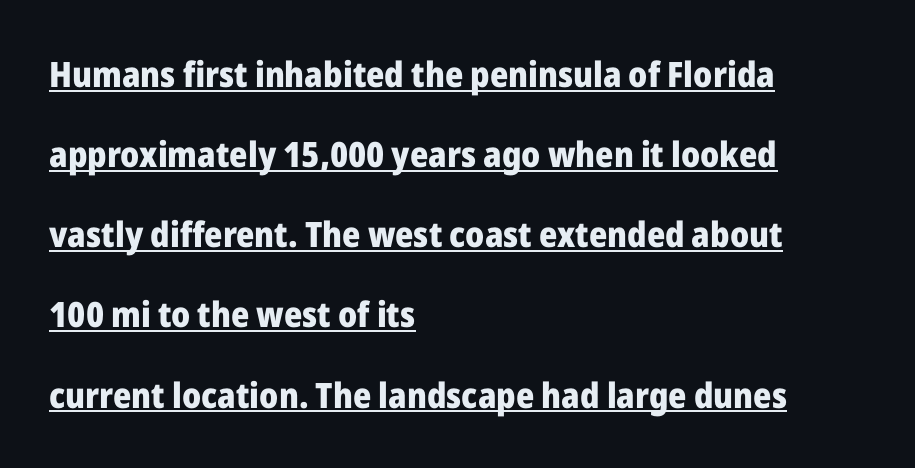
{"serif": "no", "italic": "no", "bold": "yes", "weight": "heavy", "width": "normal", "stroke_contrast": "low", "x_height": "medium", "monospaced": "no", "underline": "yes", "align": "left", "line_spacing": "loose", "line_spacing_ratio": 2.29, "letter_spacing": "normal", "letter_spacing_em": 0.0, "glyph_px": 35}
